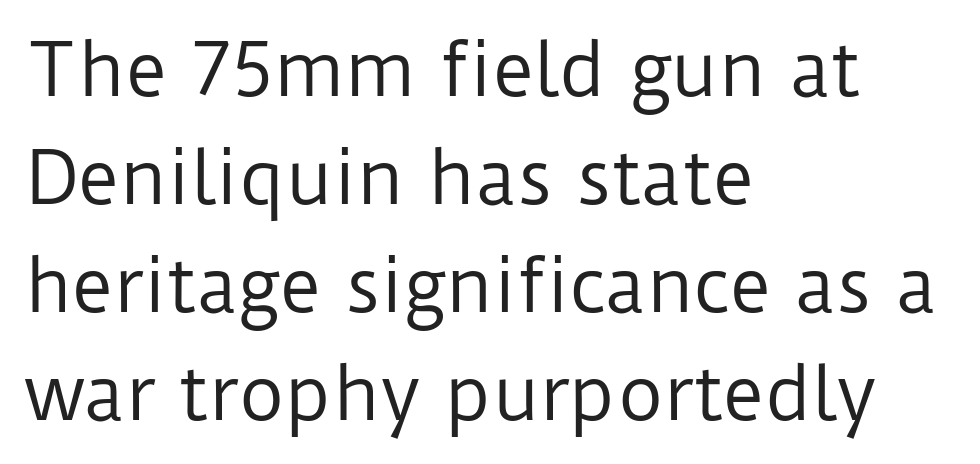
The designer left line spacing at the default. Do the characters align in a grid? No, the font is proportional. In CSS terms this would be text-align: left. Nothing sits at the stroke ends, so this counts as sans-serif. A typesetter would mark this as roman, not italic. There is no visible air inserted between adjacent glyphs.
